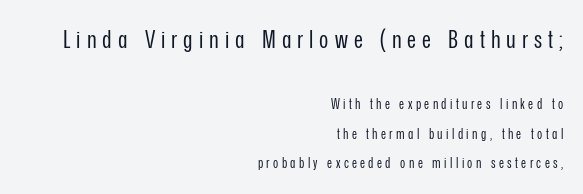
{"italic": "no", "bold": "no", "underline": "no", "align": "right", "line_spacing": "loose", "line_spacing_ratio": 2.12, "letter_spacing": "wide", "letter_spacing_em": 0.24, "larger_block": "first", "size_ratio": 1.79, "glyph_px": 25}
